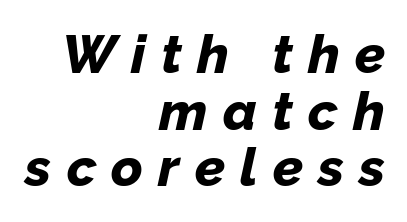
The image shows 54 px bold type, italic (leaning right); set right-aligned, tight line spacing (1.05x), unusually wide letter spacing (+0.28 em), not underlined; low stroke contrast and a medium x-height.
